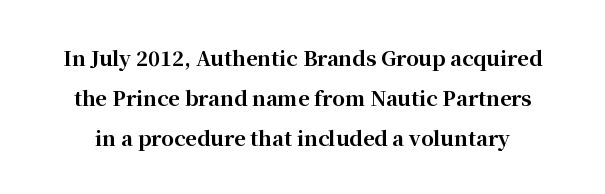
Q: Is the text bold? A: Yes.
Q: Is the text italic (slanted)? A: No, it is upright.
Q: Is the text underlined? A: No.
Q: Is the spacing between letters normal or unusually wide? A: Normal.
Q: Is the spacing between lines tight, normal or loose? A: Loose.
